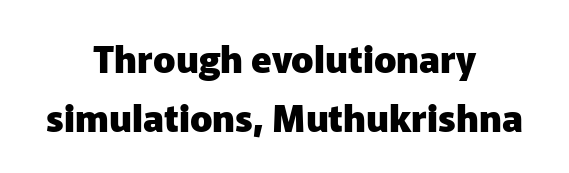
Q: Is the text bold? A: Yes.
Q: Is the text italic (slanted)? A: No, it is upright.
Q: Is the typeface a serif or a sans-serif typeface? A: Sans-serif.
Q: Is the text underlined? A: No.
Q: How is the paragraph aligned? A: Centered.
Q: Is the spacing between letters normal or unusually wide? A: Normal.
Q: Is the spacing between lines tight, normal or loose? A: Normal.
Q: Width (condensed, normal, or wide)? A: Normal.
Q: Stroke contrast? A: Low.
Q: x-height? A: Medium.
Q: Monospaced? A: No.
